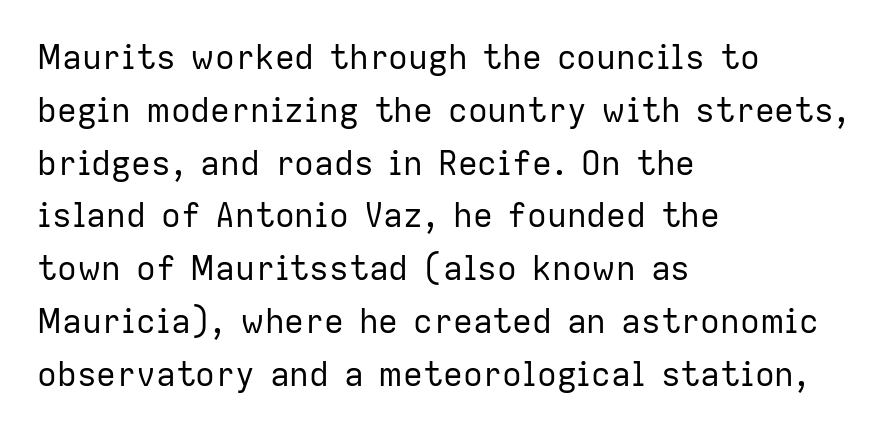
No word sits above an underline. This is sans-serif lettering, the kind often seen on screens and signage. A typesetter would mark this as roman, not italic. Observe the ordinary spacing: letters are neighbours, not strangers. Line beginnings align vertically; line endings do not.
